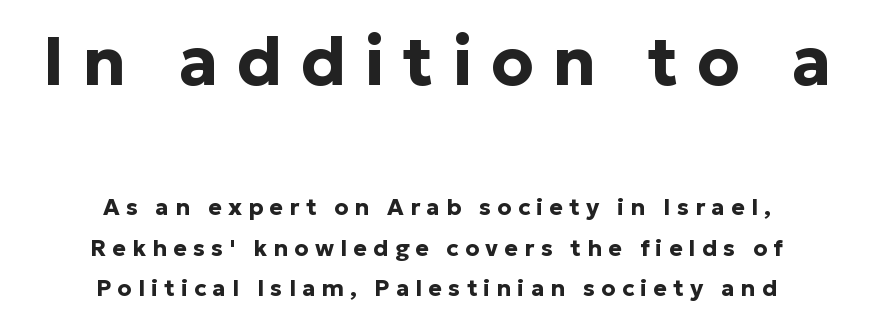
Rule under the text: the space is simply empty. The whitespace from short lines is split evenly between both sides. Its strokes are broad and dark, the hallmark of bold type. The letters carry no serifs — their stems end cleanly without finishing strokes. Do the characters align in a grid? No, the font is proportional. These lines have a slow, spaced-out rhythm from letter to letter.
